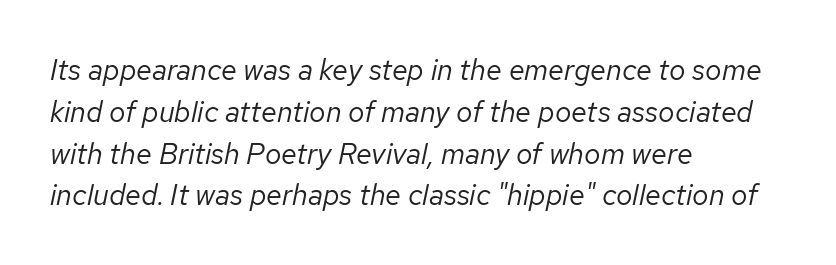
The image shows 29 px regular-weight type, italic (leaning right); set left-aligned, normal line spacing (1.44x), normal letter spacing, not underlined; low stroke contrast and a medium x-height.
